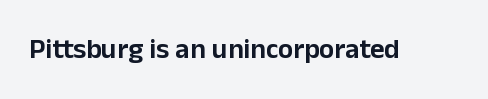
{"serif": "no", "italic": "no", "width": "normal", "stroke_contrast": "low", "x_height": "medium", "monospaced": "no", "underline": "no", "letter_spacing": "normal", "letter_spacing_em": 0.0, "glyph_px": 28}
